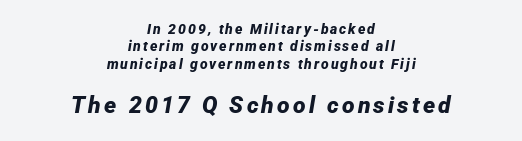
The specimen omits any rule beneath the text block's lines. Whoever set this made the second block the dominant, larger element. In terms of posture, this sample is oblique. The text block is weighted toward neither margin, spreading evenly from the middle. Caption: bold face, heavy strokes.
